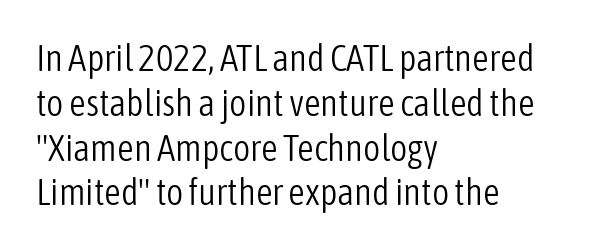
The image shows 37 px light, condensed sans-serif type, upright; set left-aligned, line spacing 1.21x, normal letter spacing, not underlined; low stroke contrast and a medium x-height.
